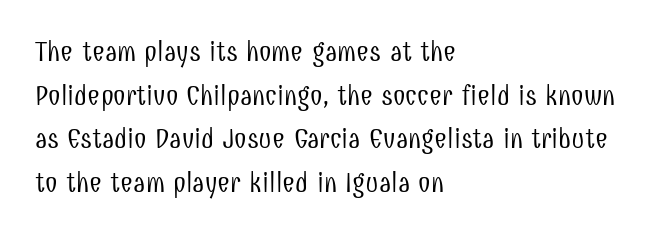
Inter-character spacing is left at the font's built-in metrics. The rows are spaced the way most documents space them. The words here are not underlined. The weight would be labelled regular, book, light, or lighter still. Spacing verdict: proportional, widths tailored to each character. Leftover space on each line is placed entirely after the last word.
